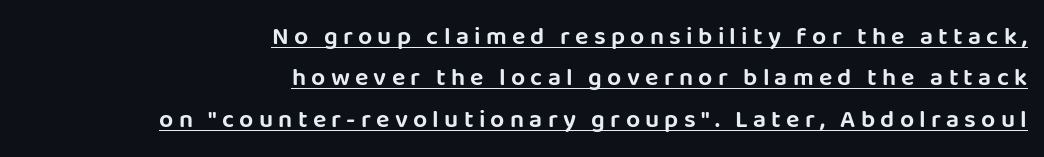
Q: Is the text italic (slanted)? A: No, it is upright.
Q: Is the text underlined? A: Yes.
Q: How is the paragraph aligned? A: Right-aligned.
Q: Is the spacing between letters normal or unusually wide? A: Unusually wide.
Q: Is the spacing between lines tight, normal or loose? A: Normal.
